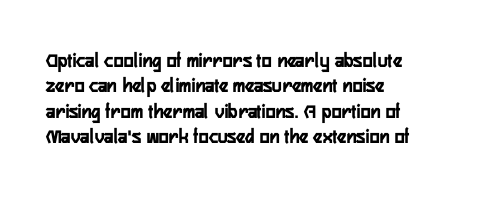
The image shows 21 px text type, upright; set left-aligned, line spacing 1.21x, normal letter spacing, not underlined.
